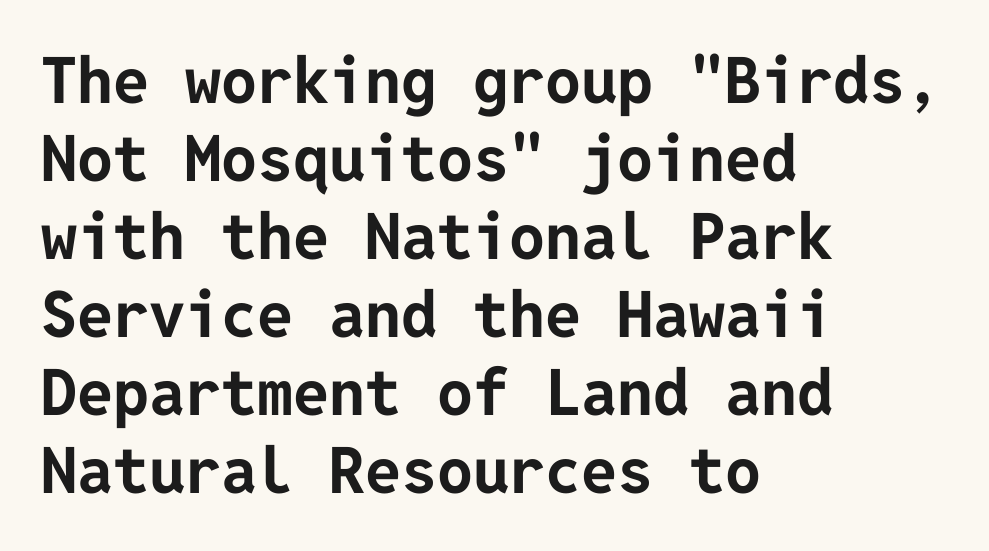
{"serif": "no", "italic": "no", "bold": "yes", "weight": "bold", "width": "normal", "stroke_contrast": "low", "x_height": "medium", "underline": "no", "align": "left", "line_spacing_ratio": 1.22, "letter_spacing": "normal", "letter_spacing_em": 0.0, "glyph_px": 64}
